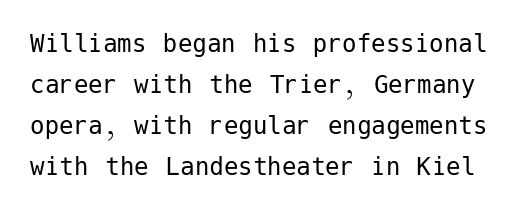
Does the lettering tilt? It doesn't — this is upright. Weight: regular or lighter. The glyphs are unaccompanied by any horizontal stroke below them. Letter spacing: default. Nothing sits at the stroke ends, so this counts as sans-serif. The space between consecutive lines is moderate.
